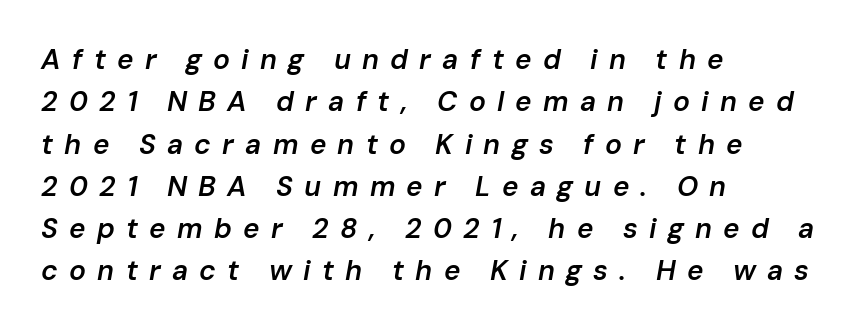
The image shows 28 px semibold type, italic (leaning right); set left-aligned, normal line spacing (1.51x), unusually wide letter spacing (+0.4 em), not underlined; low stroke contrast and a medium x-height.
